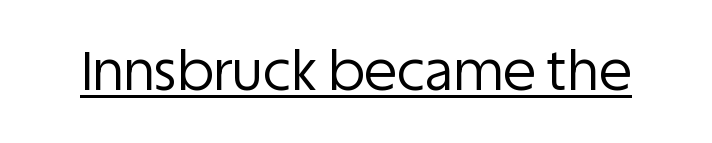
Q: Is the text bold? A: No.
Q: Is the text italic (slanted)? A: No, it is upright.
Q: Is the typeface a serif or a sans-serif typeface? A: Sans-serif.
Q: Is the text underlined? A: Yes.
Q: Is the spacing between letters normal or unusually wide? A: Normal.
Q: Width (condensed, normal, or wide)? A: Normal.
Q: Stroke contrast? A: Low.
Q: x-height? A: Large.
Q: Monospaced? A: No.
